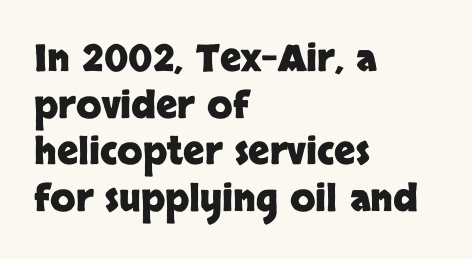
The image shows 37 px heavy sans-serif type, upright; set left-aligned, normal line spacing (1.26x), normal letter spacing, not underlined; low stroke contrast and a large x-height.
